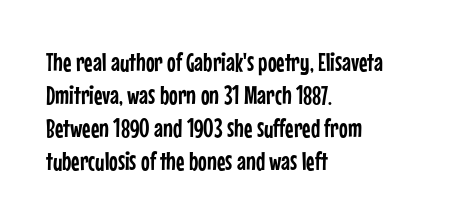
The image shows 26 px text type, upright; set left-aligned, normal line spacing (1.27x), normal letter spacing, not underlined.
